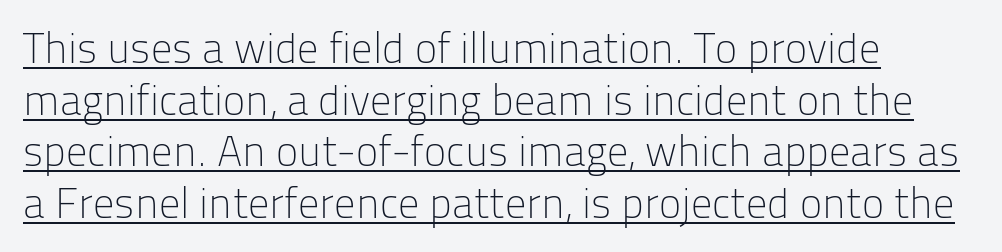
Q: Is the text bold? A: No.
Q: Is the text italic (slanted)? A: No, it is upright.
Q: Is the typeface a serif or a sans-serif typeface? A: Sans-serif.
Q: Is the text underlined? A: Yes.
Q: How is the paragraph aligned? A: Left-aligned.
Q: Is the spacing between letters normal or unusually wide? A: Normal.
Q: Width (condensed, normal, or wide)? A: Normal.
Q: Stroke contrast? A: Low.
Q: x-height? A: Medium.
Q: Monospaced? A: No.
